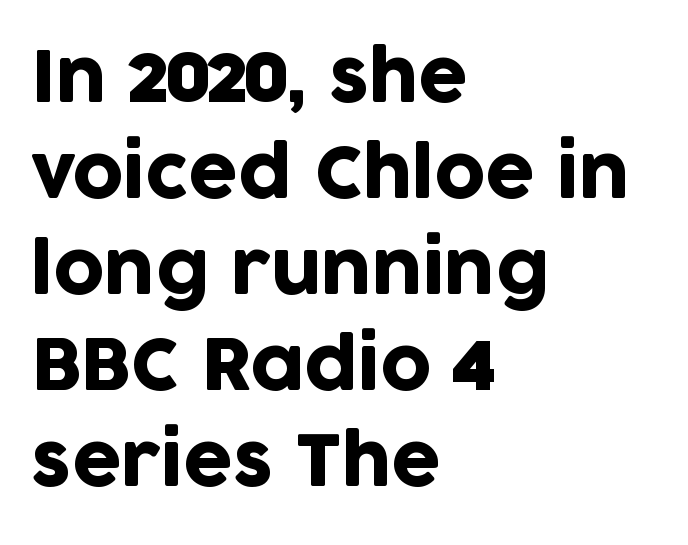
Regarding serifs, this sample does without them. Bare-footed words on every line. The space between consecutive lines is moderate. Horizontal alignment here is leftward, the default for most running prose. No extra tracking has been applied to these lines.
